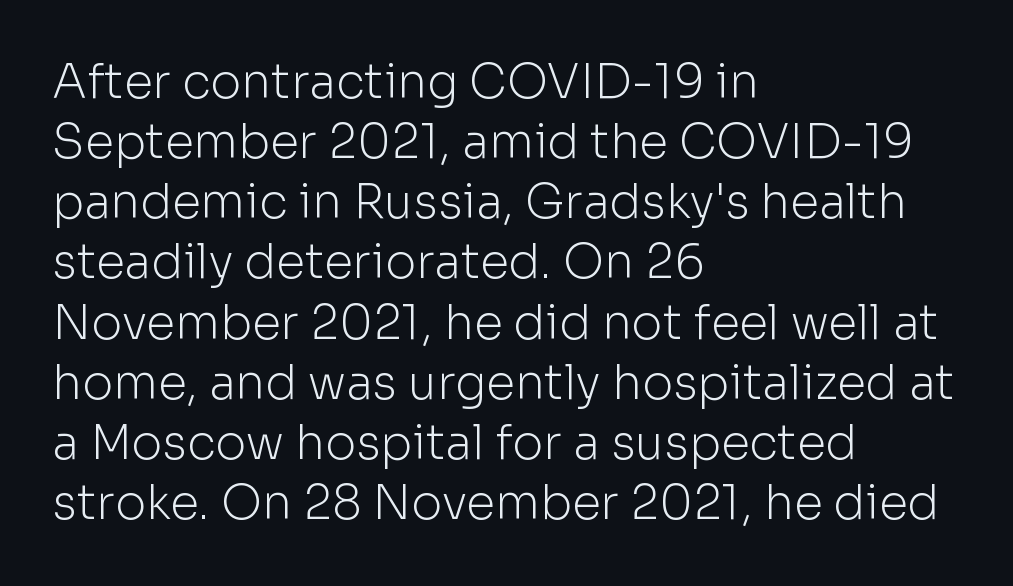
The image shows 47 px light sans-serif type, upright; set left-aligned, normal line spacing (1.28x), normal letter spacing, not underlined; low stroke contrast and a medium x-height.
